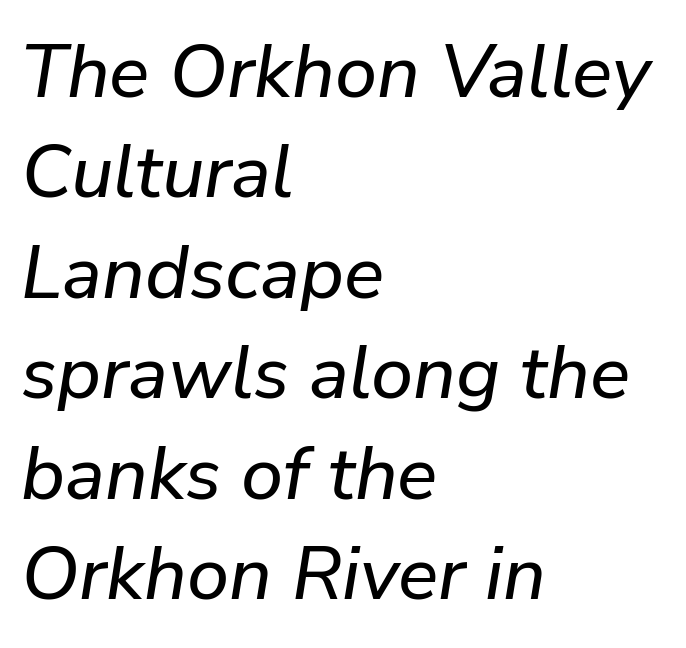
Q: Is the text italic (slanted)? A: Yes, it leans right by about 9 degrees.
Q: Is the text underlined? A: No.
Q: How is the paragraph aligned? A: Left-aligned.
Q: Is the spacing between letters normal or unusually wide? A: Normal.
Q: Is the spacing between lines tight, normal or loose? A: Normal.
Q: Width (condensed, normal, or wide)? A: Normal.
Q: Stroke contrast? A: Low.
Q: x-height? A: Medium.
Q: Monospaced? A: No.
